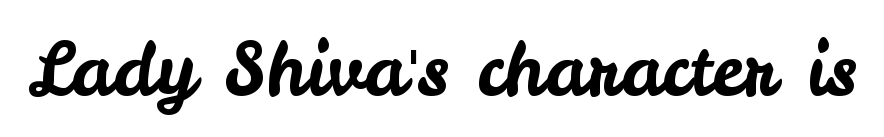
{"serif": "no", "width": "normal", "stroke_contrast": "low", "x_height": "small", "monospaced": "no", "underline": "no", "letter_spacing": "normal", "letter_spacing_em": 0.0, "glyph_px": 73}
